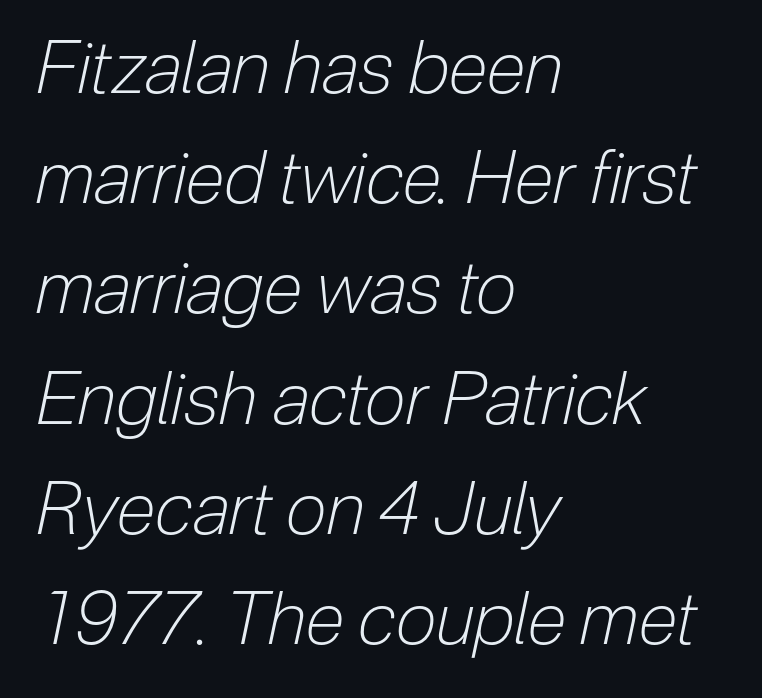
Q: Is the text bold? A: No.
Q: Is the text italic (slanted)? A: Yes, it leans right by about 12 degrees.
Q: Is the text underlined? A: No.
Q: How is the paragraph aligned? A: Left-aligned.
Q: Is the spacing between letters normal or unusually wide? A: Normal.
Q: Is the spacing between lines tight, normal or loose? A: Normal.
Q: Width (condensed, normal, or wide)? A: Condensed.
Q: Stroke contrast? A: Low.
Q: x-height? A: Medium.
Q: Monospaced? A: No.
